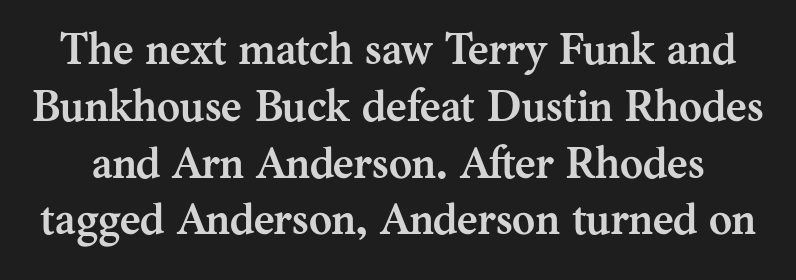
The image shows 44 px semibold serif type, upright; set normal line spacing (1.29x), normal letter spacing, not underlined; medium stroke contrast and a medium x-height.
